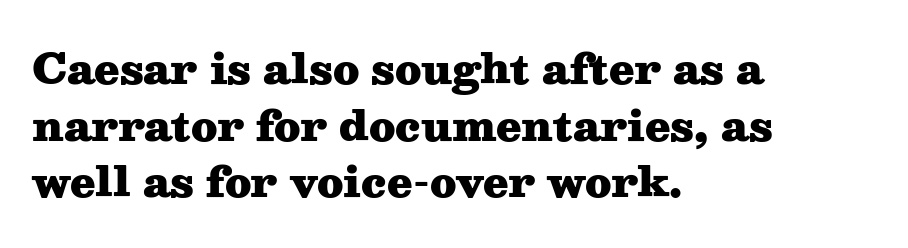
Q: Is the text bold? A: Yes.
Q: Is the text italic (slanted)? A: No, it is upright.
Q: Is the typeface a serif or a sans-serif typeface? A: Serif.
Q: Is the text underlined? A: No.
Q: How is the paragraph aligned? A: Left-aligned.
Q: Is the spacing between letters normal or unusually wide? A: Normal.
Q: Is the spacing between lines tight, normal or loose? A: Normal.
Q: Width (condensed, normal, or wide)? A: Wide.
Q: Stroke contrast? A: Medium.
Q: x-height? A: Medium.
Q: Monospaced? A: No.
